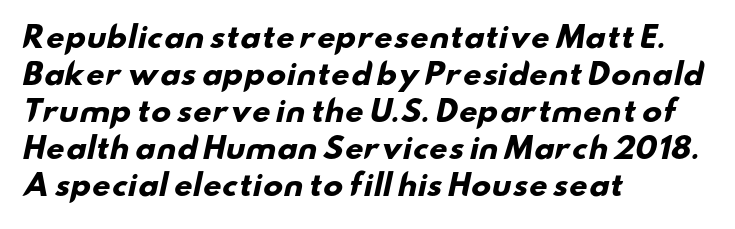
Q: Is the text bold? A: Yes.
Q: Is the typeface a serif or a sans-serif typeface? A: Sans-serif.
Q: Is the text underlined? A: No.
Q: How is the paragraph aligned? A: Left-aligned.
Q: Is the spacing between letters normal or unusually wide? A: Normal.
Q: Is the spacing between lines tight, normal or loose? A: Normal.
Q: Width (condensed, normal, or wide)? A: Wide.
Q: Stroke contrast? A: Low.
Q: x-height? A: Small.
Q: Monospaced? A: No.
